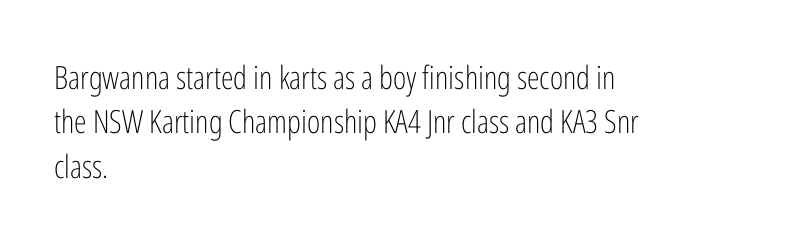
{"serif": "no", "italic": "no", "bold": "no", "weight": "light", "width": "condensed", "stroke_contrast": "low", "x_height": "medium", "monospaced": "no", "underline": "no", "align": "left", "line_spacing": "normal", "line_spacing_ratio": 1.39, "letter_spacing": "normal", "letter_spacing_em": 0.0, "glyph_px": 32}
